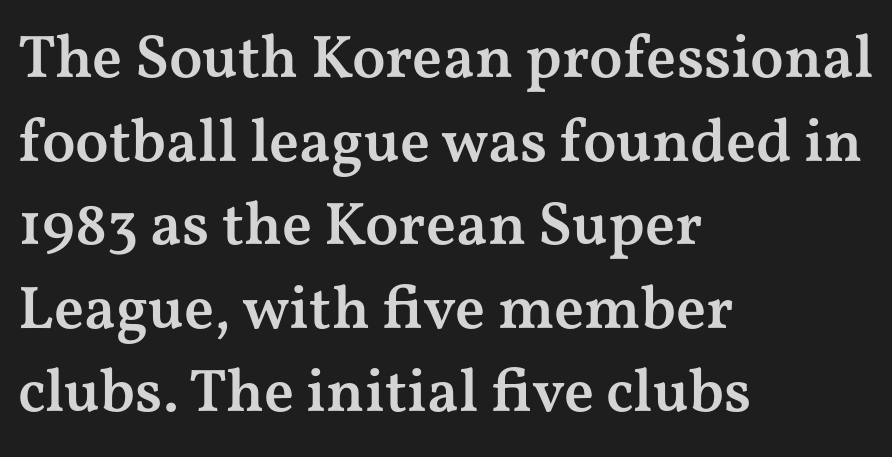
{"serif": "yes", "italic": "no", "bold": "semi", "weight": "semibold", "width": "wide", "stroke_contrast": "medium", "x_height": "medium", "monospaced": "no", "underline": "no", "align": "left", "line_spacing": "normal", "line_spacing_ratio": 1.37, "letter_spacing": "normal", "letter_spacing_em": 0.0, "glyph_px": 61}
